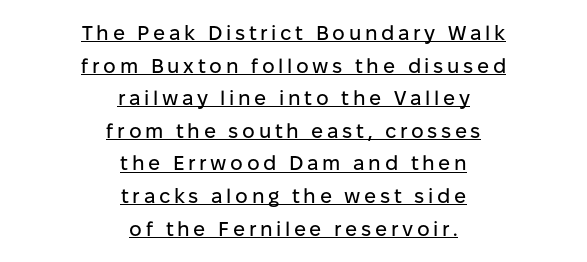
The image shows 20 px text type, upright; set centered, normal line spacing (1.63x), underlined.
